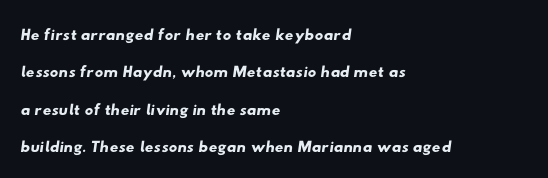
Has an underline been added? It has not. Vertical spacing — default. The lines are quadded left. No extra tracking has been applied to these lines.
